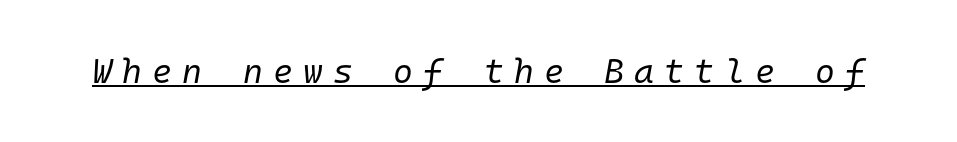
{"italic": "yes", "lean": "right", "slant_degrees": 10, "bold": "no", "weight": "regular", "width": "normal", "stroke_contrast": "low", "x_height": "medium", "monospaced": "yes", "underline": "yes", "letter_spacing": "wide", "letter_spacing_em": 0.3, "glyph_px": 34}
